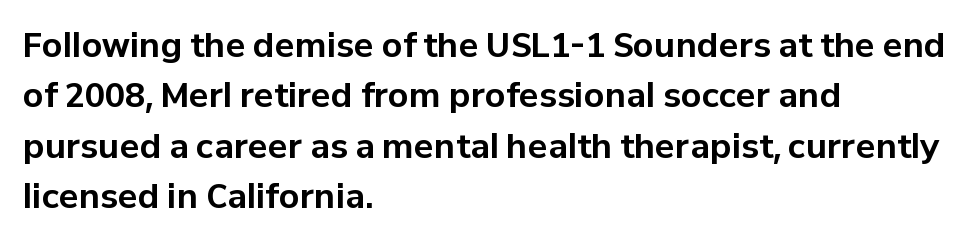
{"serif": "no", "italic": "no", "bold": "yes", "weight": "bold", "width": "normal", "stroke_contrast": "low", "x_height": "medium", "monospaced": "no", "underline": "no", "align": "left", "line_spacing": "normal", "line_spacing_ratio": 1.53, "letter_spacing": "normal", "letter_spacing_em": 0.0, "glyph_px": 33}
